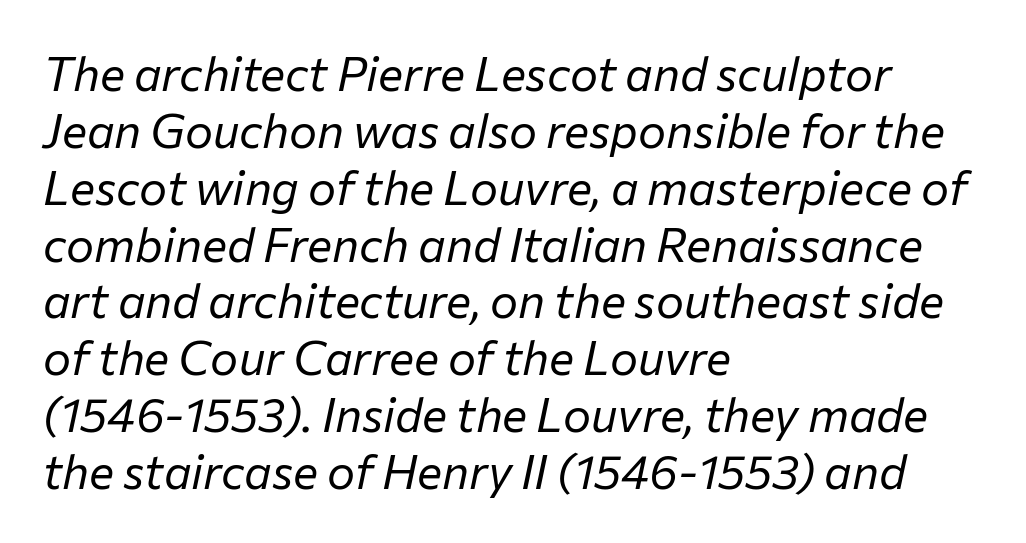
Q: Is the text bold? A: No.
Q: Is the text italic (slanted)? A: Yes, it leans right by about 12 degrees.
Q: Is the text underlined? A: No.
Q: How is the paragraph aligned? A: Left-aligned.
Q: Is the spacing between letters normal or unusually wide? A: Normal.
Q: Width (condensed, normal, or wide)? A: Normal.
Q: Stroke contrast? A: Low.
Q: x-height? A: Medium.
Q: Monospaced? A: No.
